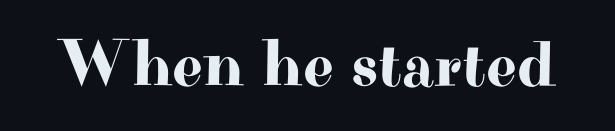
The image shows 67 px wide serif type, upright; set normal letter spacing, not underlined; high stroke contrast and a small x-height.
